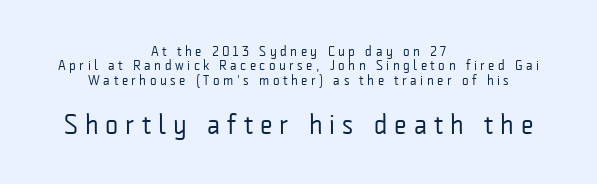
These lines stack symmetrically, like a column narrowing and widening about its center. Closely set lines give the paragraph a compact silhouette. Type size steps up from the first block to the second. The string is rendered with underlining switched off.
